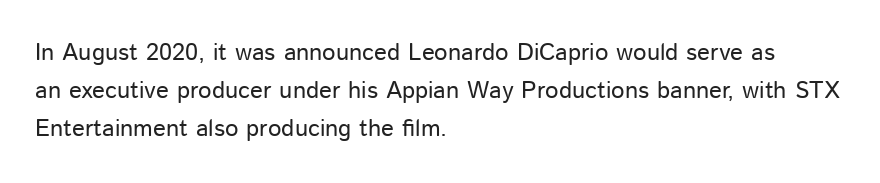
The image shows 24 px text type, upright; set left-aligned, normal line spacing (1.59x), normal letter spacing, not underlined.
